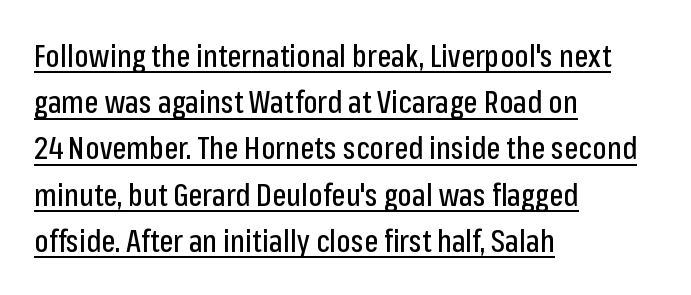
Q: Is the text italic (slanted)? A: No, it is upright.
Q: Is the typeface a serif or a sans-serif typeface? A: Sans-serif.
Q: Is the text underlined? A: Yes.
Q: How is the paragraph aligned? A: Left-aligned.
Q: Is the spacing between letters normal or unusually wide? A: Normal.
Q: Is the spacing between lines tight, normal or loose? A: Normal.
Q: Width (condensed, normal, or wide)? A: Condensed.
Q: Stroke contrast? A: Low.
Q: x-height? A: Medium.
Q: Monospaced? A: No.
